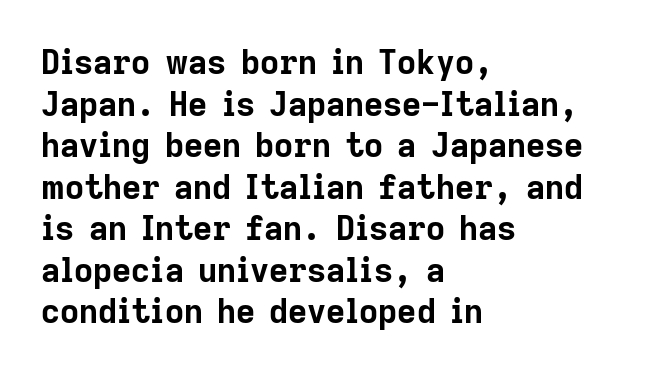
Q: Is the text bold? A: Yes.
Q: Is the text italic (slanted)? A: No, it is upright.
Q: Is the typeface a serif or a sans-serif typeface? A: Sans-serif.
Q: Is the text underlined? A: No.
Q: How is the paragraph aligned? A: Left-aligned.
Q: Is the spacing between letters normal or unusually wide? A: Normal.
Q: Is the spacing between lines tight, normal or loose? A: Normal.
Q: Width (condensed, normal, or wide)? A: Normal.
Q: Stroke contrast? A: Low.
Q: x-height? A: Medium.
Q: Monospaced? A: No.
